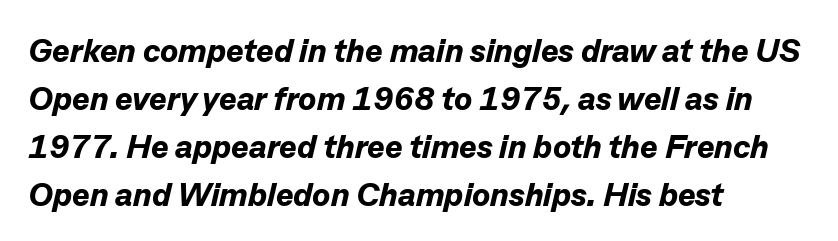
Check under the words: just untouched page. Horizontally, the lines are justified to the leading edge only. Emphasis-style slanted type is in use. A typesetter would call this proportional, since set widths differ per character. Weight: bold.
